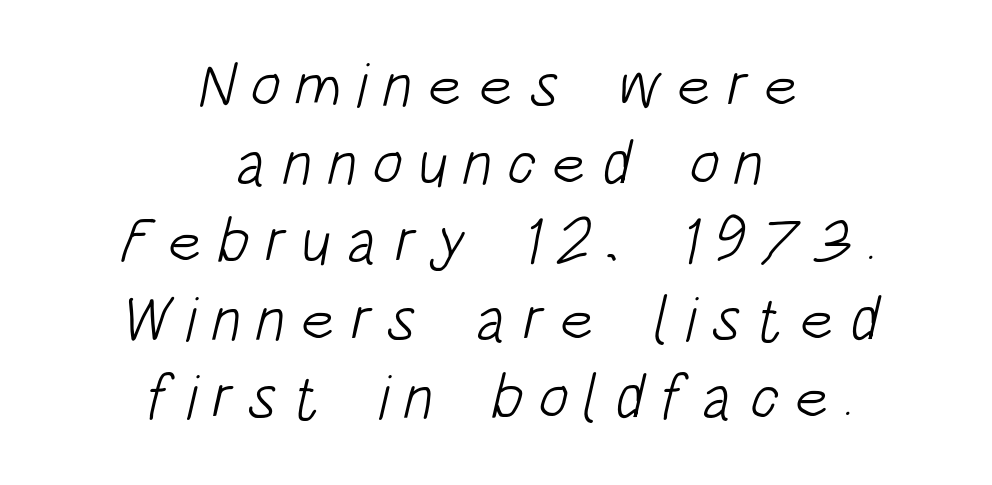
Q: Is the text bold? A: No.
Q: Is the typeface a serif or a sans-serif typeface? A: Sans-serif.
Q: Is the text underlined? A: No.
Q: How is the paragraph aligned? A: Centered.
Q: Is the spacing between letters normal or unusually wide? A: Unusually wide.
Q: Width (condensed, normal, or wide)? A: Condensed.
Q: Stroke contrast? A: Low.
Q: x-height? A: Large.
Q: Monospaced? A: No.
